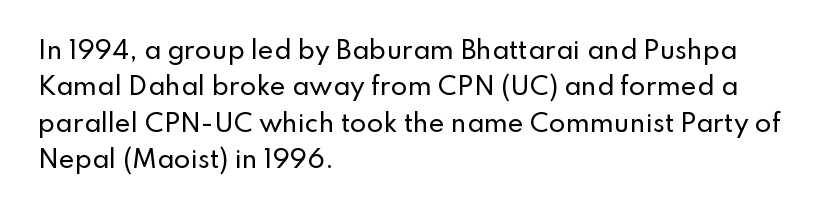
Q: Is the text italic (slanted)? A: No, it is upright.
Q: Is the text underlined? A: No.
Q: How is the paragraph aligned? A: Left-aligned.
Q: Is the spacing between letters normal or unusually wide? A: Normal.
Q: Is the spacing between lines tight, normal or loose? A: Normal.
